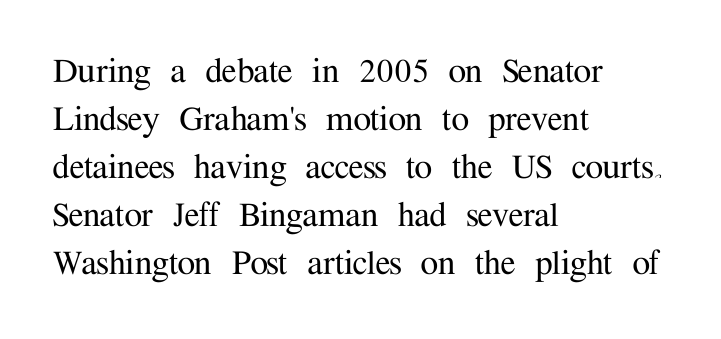
{"serif": "yes", "italic": "no", "width": "normal", "stroke_contrast": "medium", "x_height": "medium", "monospaced": "no", "underline": "no", "align": "left", "line_spacing_ratio": 1.2, "letter_spacing": "normal", "letter_spacing_em": 0.0, "glyph_px": 40}
